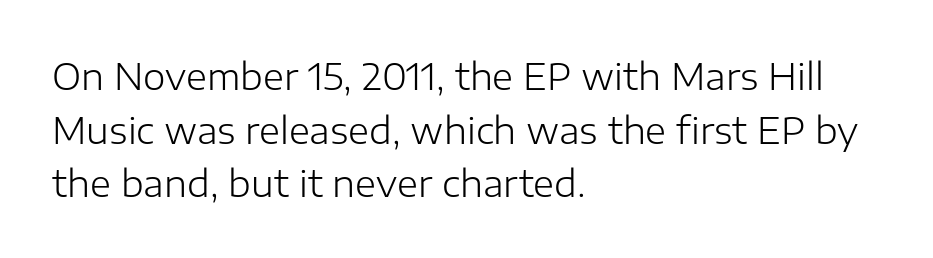
Q: Is the text bold? A: No.
Q: Is the text italic (slanted)? A: No, it is upright.
Q: Is the typeface a serif or a sans-serif typeface? A: Sans-serif.
Q: Is the text underlined? A: No.
Q: How is the paragraph aligned? A: Left-aligned.
Q: Is the spacing between letters normal or unusually wide? A: Normal.
Q: Is the spacing between lines tight, normal or loose? A: Normal.
Q: Width (condensed, normal, or wide)? A: Normal.
Q: Stroke contrast? A: Low.
Q: x-height? A: Medium.
Q: Monospaced? A: No.
